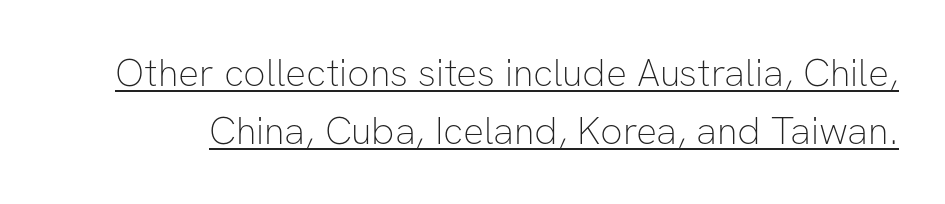
{"serif": "no", "italic": "no", "bold": "no", "weight": "thin", "width": "normal", "stroke_contrast": "low", "x_height": "medium", "monospaced": "no", "underline": "yes", "line_spacing": "normal", "line_spacing_ratio": 1.5, "letter_spacing": "normal", "letter_spacing_em": 0.0, "glyph_px": 39}
